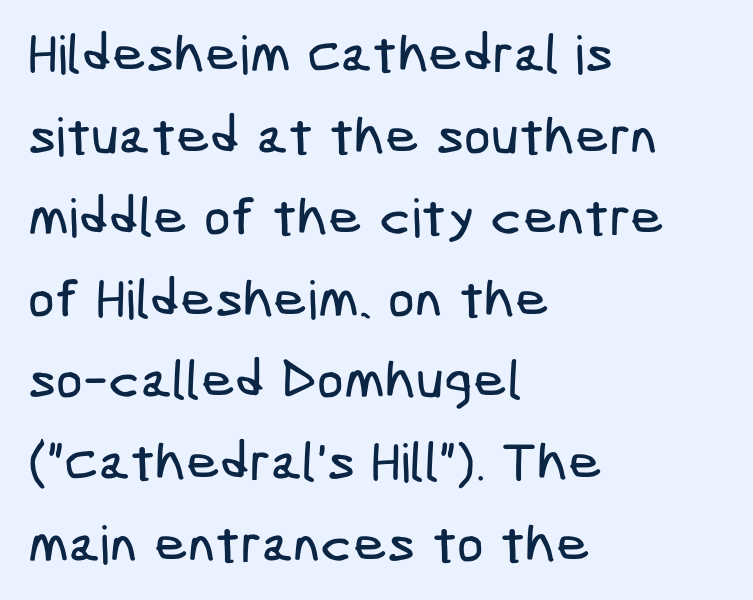
{"serif": "no", "width": "condensed", "stroke_contrast": "low", "x_height": "medium", "underline": "no", "align": "left", "line_spacing": "normal", "line_spacing_ratio": 1.54, "letter_spacing": "normal", "letter_spacing_em": 0.0, "glyph_px": 53}
